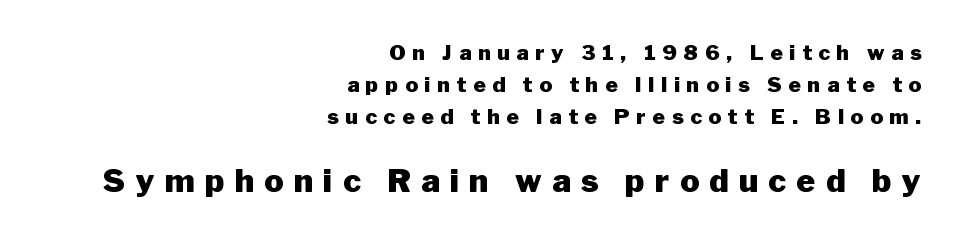
The lines in this sample share a right terminus and differ only in where they begin. The glyphs have the mass of a bold cut. Italic: no, the glyphs are upright roman. Characters follow at a spacing far wider than the type designer built in.
